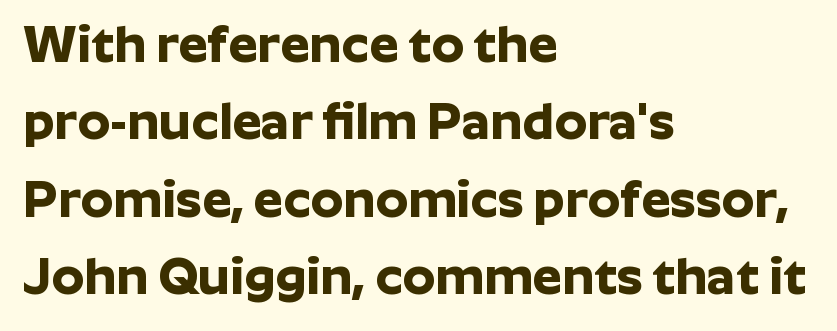
{"serif": "no", "italic": "no", "bold": "yes", "weight": "bold", "width": "normal", "stroke_contrast": "low", "x_height": "medium", "monospaced": "no", "underline": "no", "align": "left", "line_spacing": "normal", "line_spacing_ratio": 1.49, "letter_spacing": "normal", "letter_spacing_em": 0.0, "glyph_px": 52}
